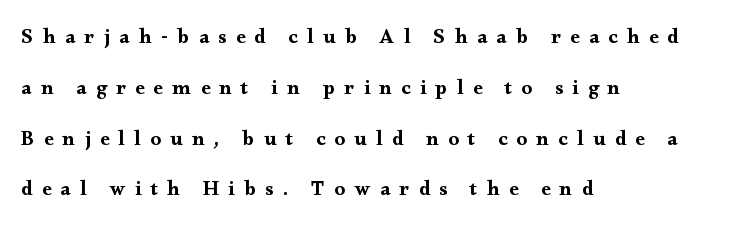
Descenders hang freely into open space. Display-style spreading of the glyphs; the letterfit is very open. Interline gaps are noticeably wide in this sample. A typesetter would mark this as roman, not italic.
